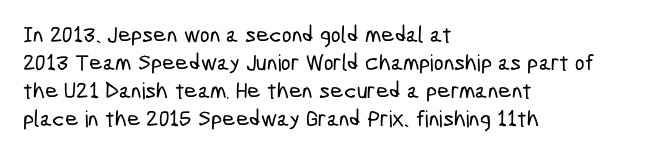
{"underline": "no", "align": "left", "line_spacing_ratio": 1.22, "letter_spacing": "normal", "letter_spacing_em": 0.0, "glyph_px": 23}
